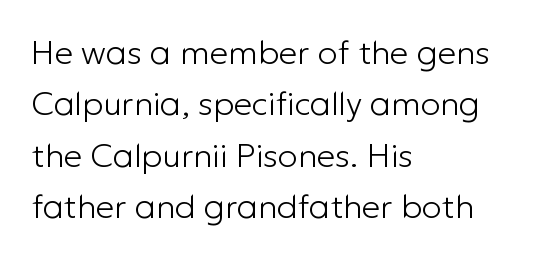
The image shows 33 px light sans-serif type, upright; set left-aligned, normal line spacing (1.56x), normal letter spacing, not underlined; low stroke contrast and a medium x-height.
